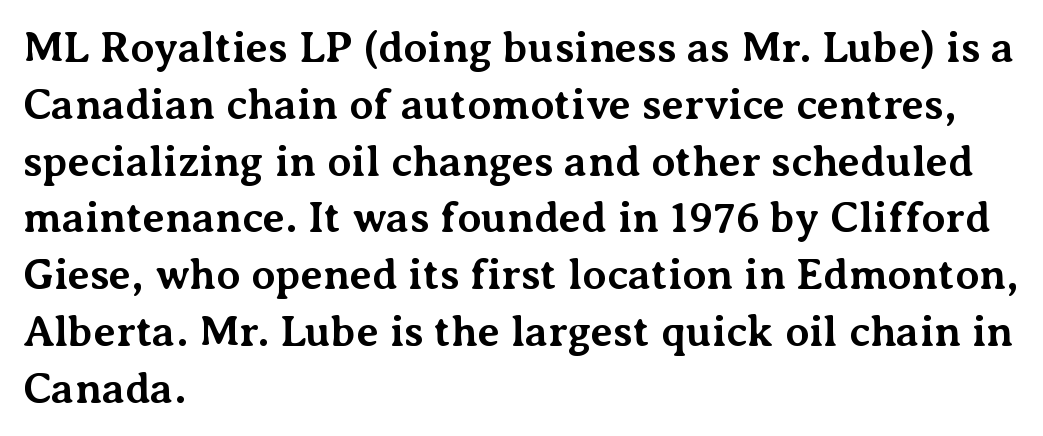
Q: Is the text bold? A: Yes.
Q: Is the text italic (slanted)? A: No, it is upright.
Q: Is the typeface a serif or a sans-serif typeface? A: Serif.
Q: Is the text underlined? A: No.
Q: How is the paragraph aligned? A: Left-aligned.
Q: Is the spacing between letters normal or unusually wide? A: Normal.
Q: Is the spacing between lines tight, normal or loose? A: Normal.
Q: Width (condensed, normal, or wide)? A: Normal.
Q: Stroke contrast? A: Medium.
Q: x-height? A: Medium.
Q: Monospaced? A: No.
